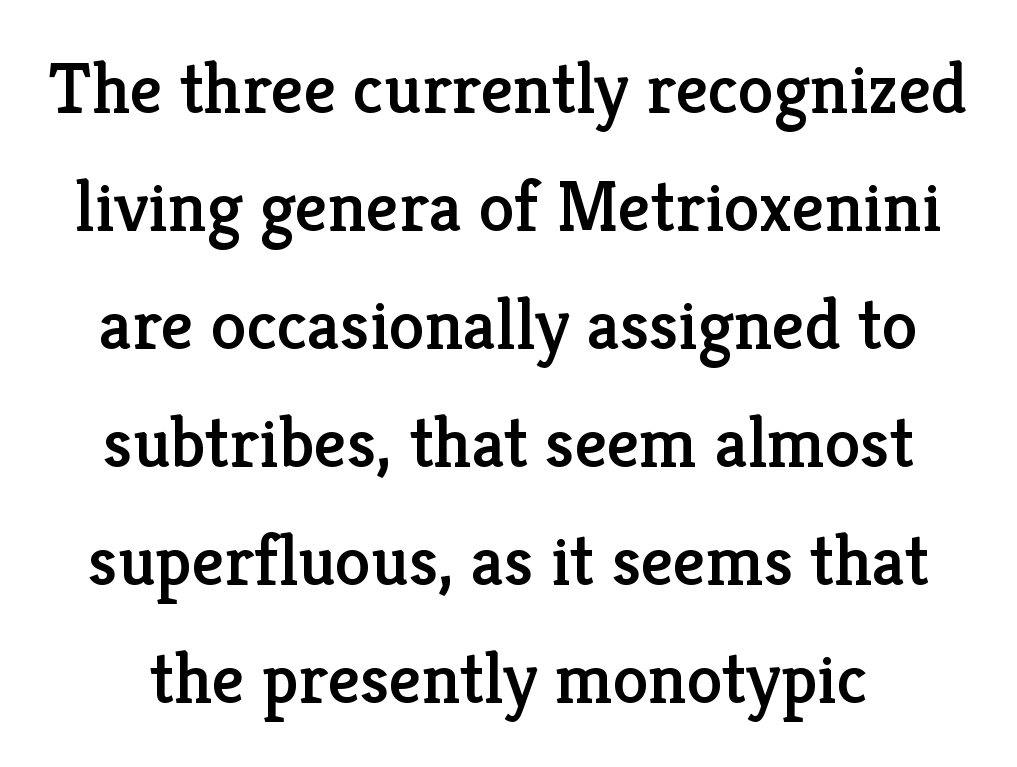
Compared with typical body copy, the letter spacing here is the same. Whoever set this chose a conventional vertical rhythm. Stroke terminals: seriffed. The font's upright variant was chosen for this text. Character widths vary here, with narrow letters taking less room than wide ones. Decoration check: the copy has no underline.
